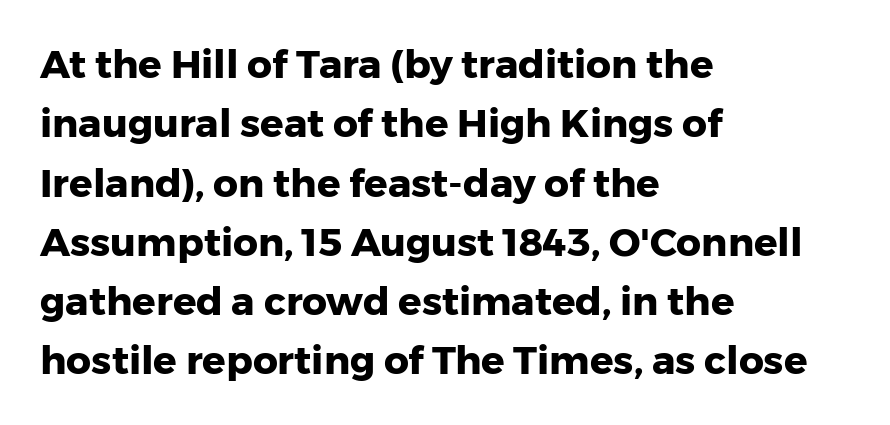
The image shows 39 px heavy sans-serif type, upright; set left-aligned, normal line spacing (1.52x), normal letter spacing, not underlined; low stroke contrast and a medium x-height.
